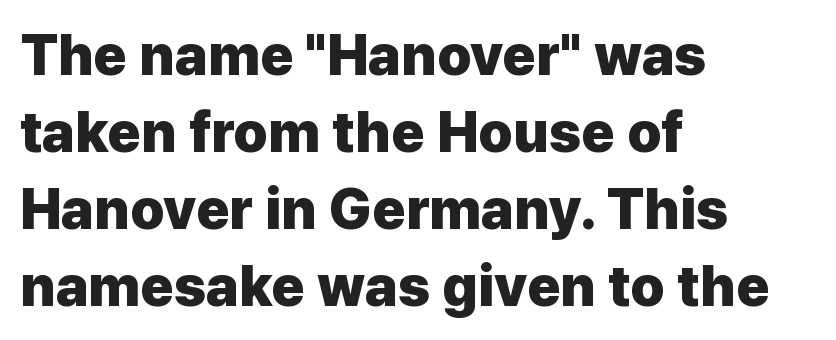
The image shows 57 px heavy sans-serif type, upright; set left-aligned, normal line spacing (1.35x), normal letter spacing, not underlined; low stroke contrast and a medium x-height.
